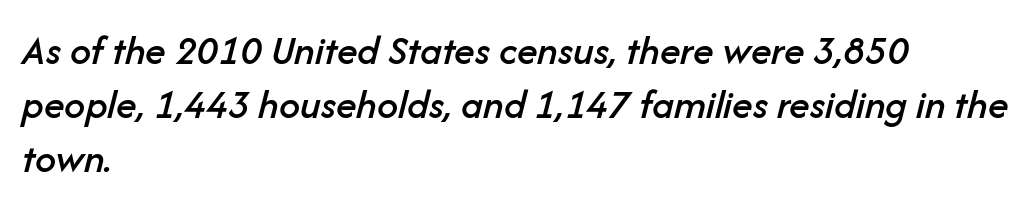
Q: Is the text italic (slanted)? A: Yes, it leans right by about 14 degrees.
Q: Is the text underlined? A: No.
Q: How is the paragraph aligned? A: Left-aligned.
Q: Is the spacing between letters normal or unusually wide? A: Normal.
Q: Is the spacing between lines tight, normal or loose? A: Normal.
Q: Width (condensed, normal, or wide)? A: Normal.
Q: Stroke contrast? A: Low.
Q: x-height? A: Medium.
Q: Monospaced? A: No.
